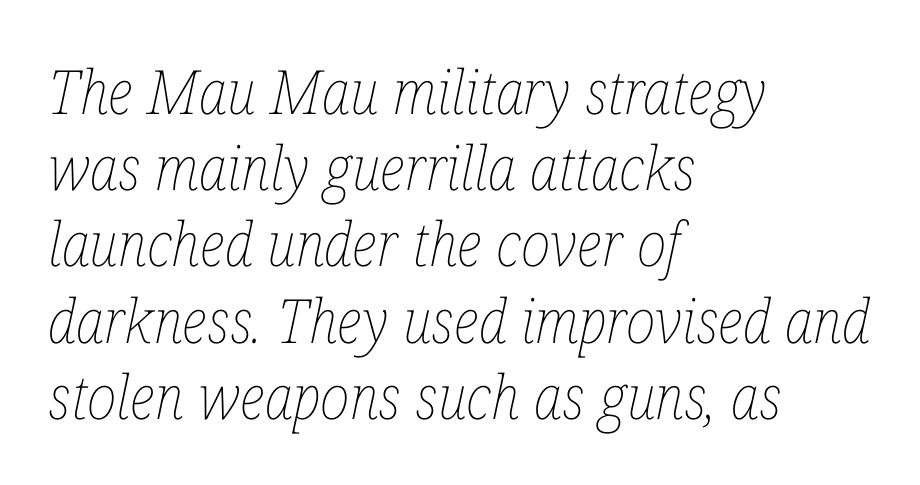
This is not heavy type; no bold has been used. Would a proofreader flag this as italicized? Yes. In terms of leading, this rendering sits right in the middle. The specimen omits any rule beneath the text block's lines. A typesetter would call this proportional, since set widths differ per character. Left-aligned paragraph, ragged on the right.
